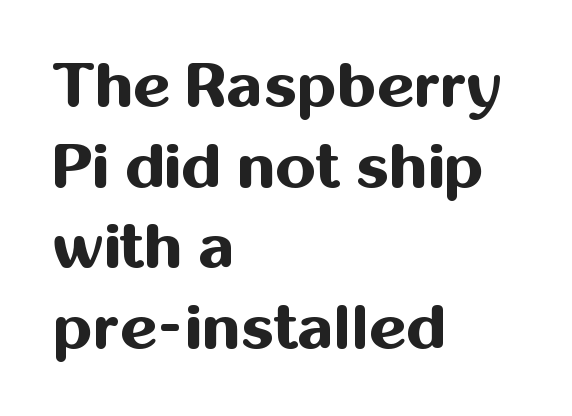
The image shows 64 px bold sans-serif type, upright; set left-aligned, normal line spacing (1.26x), normal letter spacing, not underlined; medium stroke contrast and a medium x-height.
